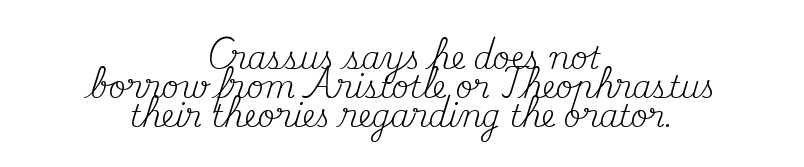
Whoever set this chose condensed vertical rhythm over breathing room. The setting favours the middle, as headings and verse often do. Each word holds together tightly as a unit, with standard inter-letter gaps. A typesetter would label this face a serif.
